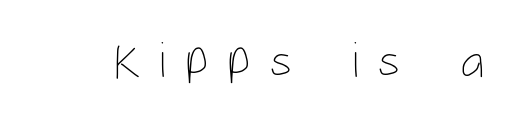
The axis of the letterforms is exactly vertical. This rendering widens character spacing well past its baseline value. The passage shown is typed in a proportional face where columns would drift. The passage shown is not underscored anywhere. Caption: face not bold, strokes unweighted.
